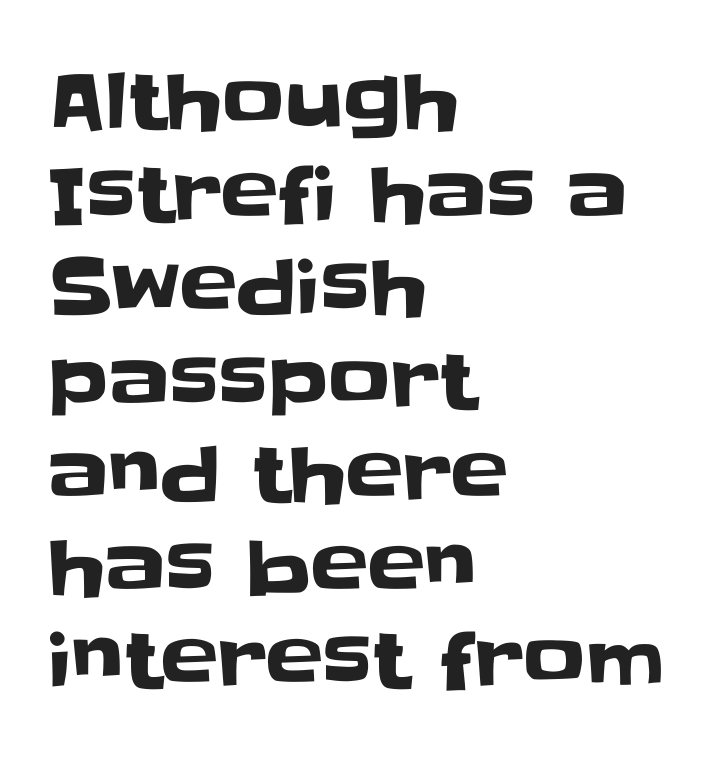
Q: Is the text italic (slanted)? A: No, it is upright.
Q: Is the typeface a serif or a sans-serif typeface? A: Sans-serif.
Q: Is the text underlined? A: No.
Q: How is the paragraph aligned? A: Left-aligned.
Q: Is the spacing between letters normal or unusually wide? A: Normal.
Q: Width (condensed, normal, or wide)? A: Normal.
Q: Stroke contrast? A: Low.
Q: x-height? A: Large.
Q: Monospaced? A: No.
